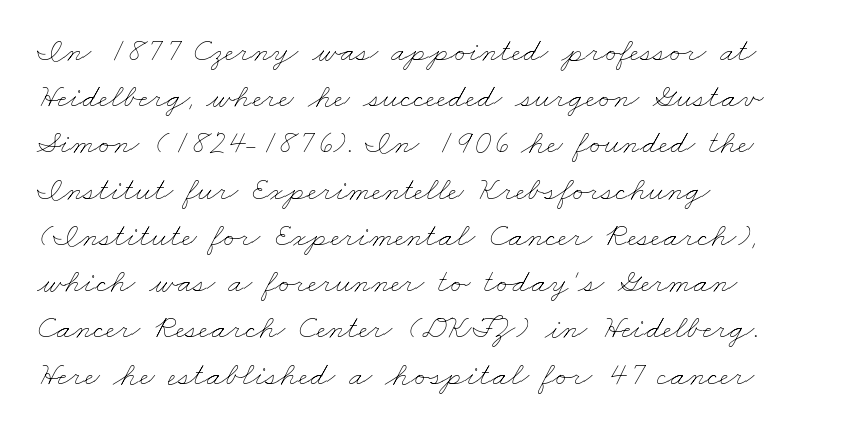
{"bold": "no", "weight": "thin", "width": "wide", "stroke_contrast": "low", "x_height": "small", "monospaced": "no", "underline": "no", "align": "left", "line_spacing": "normal", "line_spacing_ratio": 1.36, "letter_spacing": "normal", "letter_spacing_em": 0.0, "glyph_px": 34}
